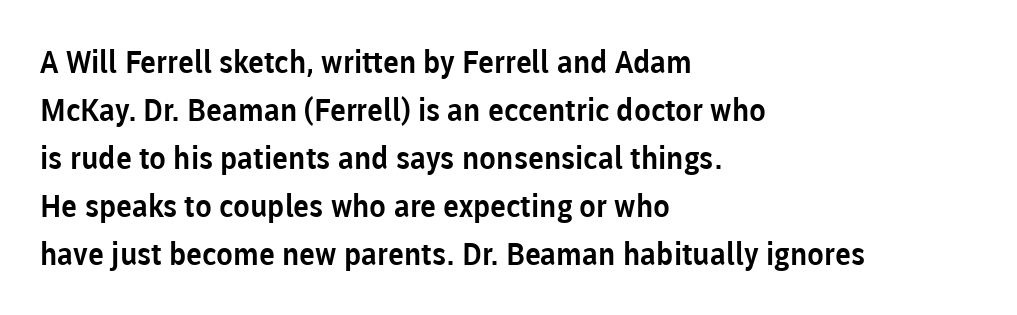
Posture: vertical. Check where the strokes stop: nothing finishes them off — pure sans. A typesetter would call this proportional, since set widths differ per character. The letterforms sit shoulder to shoulder at normal distance. In terms of leading, this rendering sits right in the middle. Underlining? Definitely not there.
